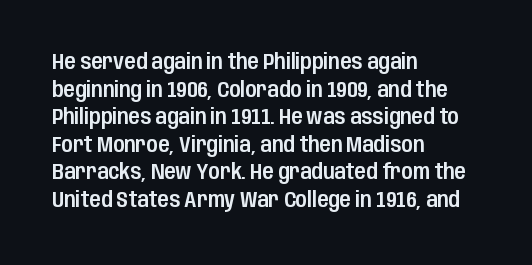
Q: Is the text italic (slanted)? A: No, it is upright.
Q: Is the text underlined? A: No.
Q: How is the paragraph aligned? A: Left-aligned.
Q: Is the spacing between letters normal or unusually wide? A: Normal.
Q: Is the spacing between lines tight, normal or loose? A: Normal.
